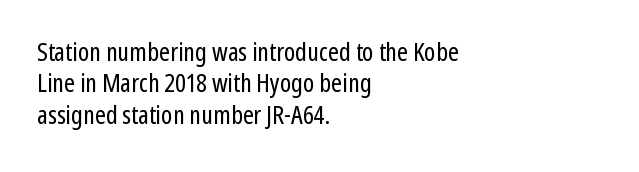
The image shows 26 px text type, upright; set left-aligned, line spacing 1.21x, normal letter spacing, not underlined.
